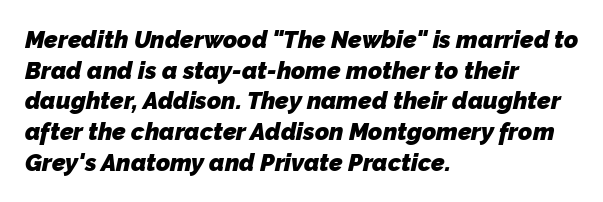
{"bold": "yes", "underline": "no", "align": "left", "line_spacing": "normal", "line_spacing_ratio": 1.28, "letter_spacing": "normal", "letter_spacing_em": 0.0, "glyph_px": 24}
